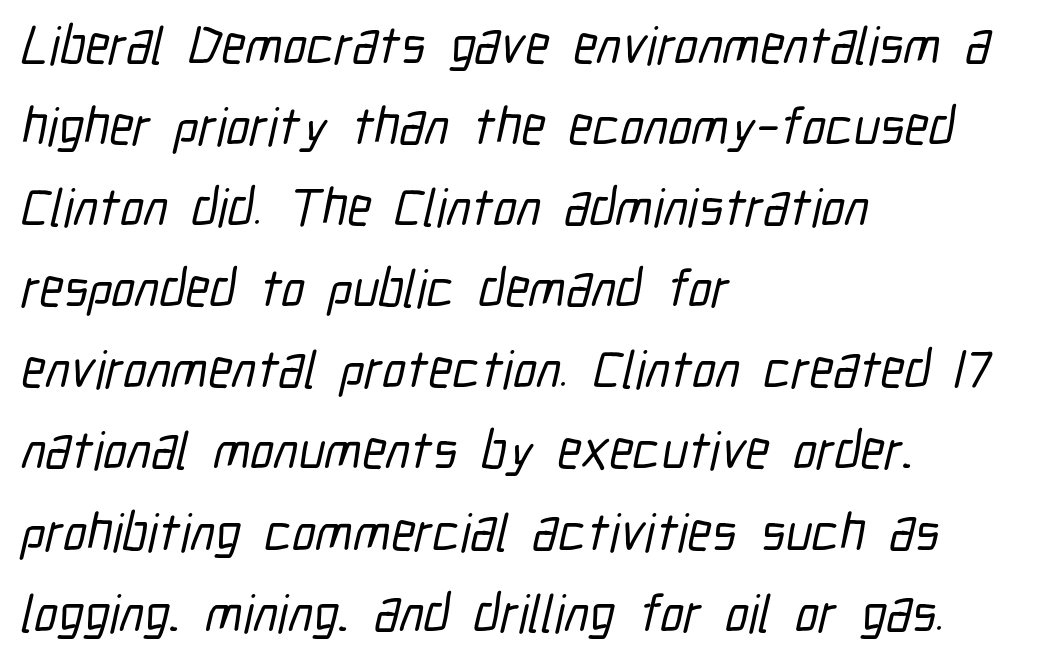
Nothing unusual about the tracking: characters are spaced as the font intends. The text was rendered using a sans face with plain stroke endings. Baseline-to-baseline distance is the conventional proportion of letter height. The gap between lines stays unmarked.
